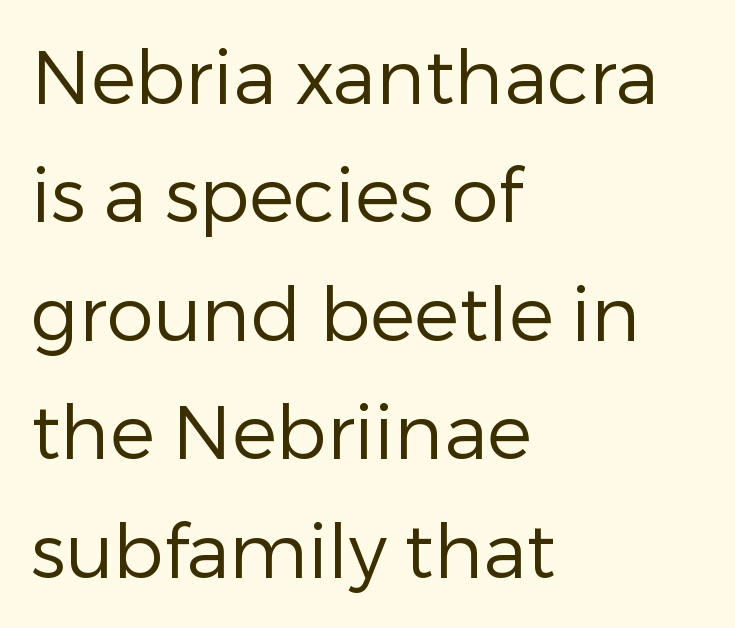
Q: Is the text bold? A: No.
Q: Is the text italic (slanted)? A: No, it is upright.
Q: Is the typeface a serif or a sans-serif typeface? A: Sans-serif.
Q: Is the text underlined? A: No.
Q: How is the paragraph aligned? A: Left-aligned.
Q: Is the spacing between letters normal or unusually wide? A: Normal.
Q: Is the spacing between lines tight, normal or loose? A: Normal.
Q: Width (condensed, normal, or wide)? A: Normal.
Q: Stroke contrast? A: Low.
Q: x-height? A: Medium.
Q: Monospaced? A: No.
